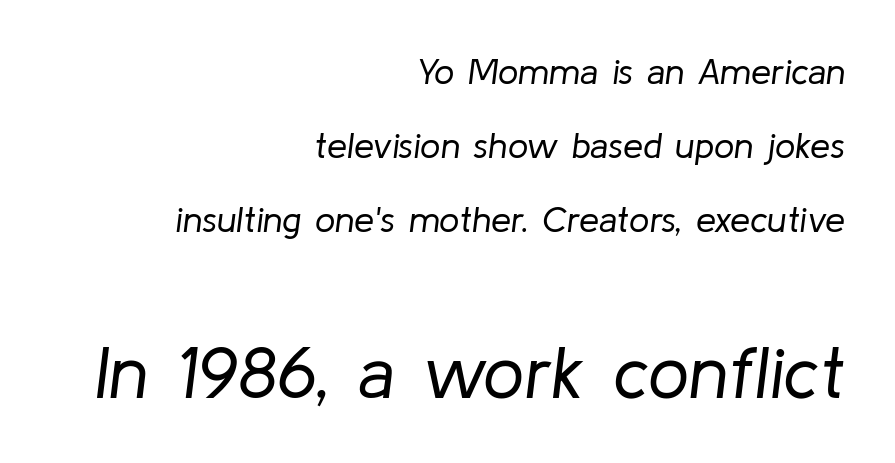
{"italic": "yes", "lean": "right", "slant_degrees": 8, "bold": "no", "weight": "regular", "width": "normal", "stroke_contrast": "low", "x_height": "medium", "monospaced": "no", "underline": "no", "align": "right", "line_spacing": "loose", "line_spacing_ratio": 2.05, "letter_spacing": "normal", "letter_spacing_em": 0.0, "larger_block": "second", "size_ratio": 2.03, "glyph_px": 73}
